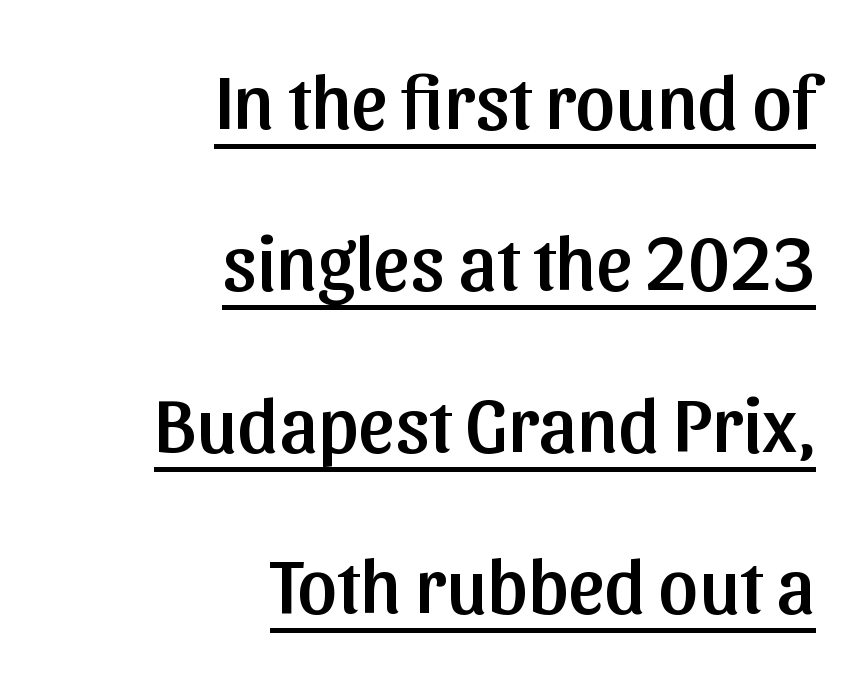
Q: Is the text italic (slanted)? A: No, it is upright.
Q: Is the typeface a serif or a sans-serif typeface? A: Sans-serif.
Q: Is the text underlined? A: Yes.
Q: How is the paragraph aligned? A: Right-aligned.
Q: Is the spacing between letters normal or unusually wide? A: Normal.
Q: Is the spacing between lines tight, normal or loose? A: Loose.
Q: Width (condensed, normal, or wide)? A: Normal.
Q: Stroke contrast? A: Low.
Q: x-height? A: Medium.
Q: Monospaced? A: No.
